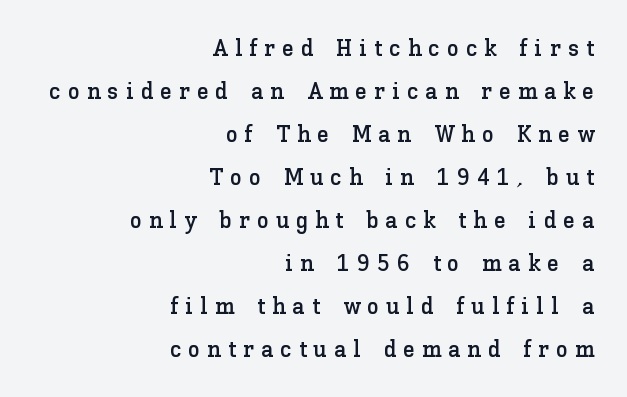
{"italic": "no", "underline": "no", "align": "right", "line_spacing_ratio": 1.79, "letter_spacing": "wide", "letter_spacing_em": 0.29, "glyph_px": 24}
